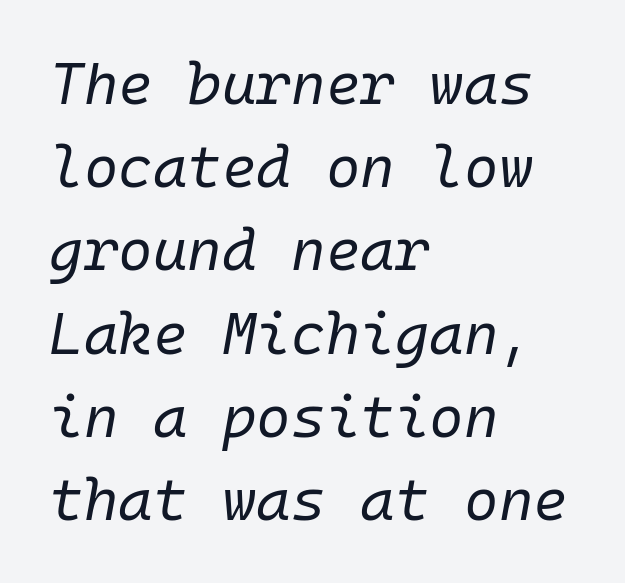
The image shows 59 px regular-weight type, italic (leaning right), monospaced; set left-aligned, normal line spacing (1.41x), normal letter spacing, not underlined; low stroke contrast and a medium x-height.
